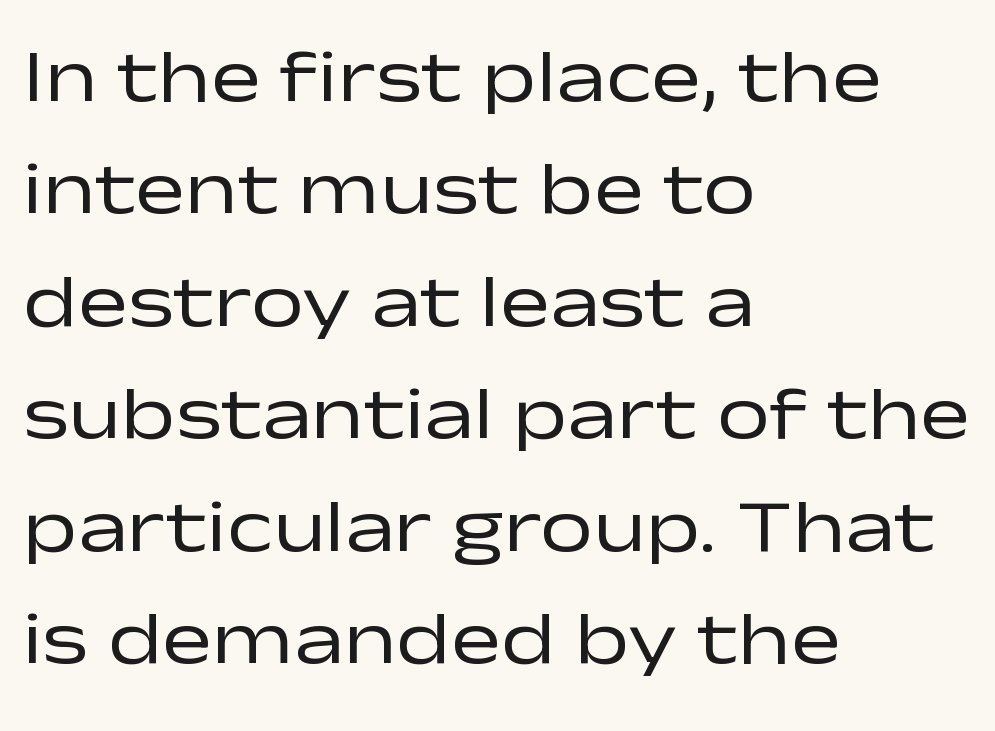
{"serif": "no", "italic": "no", "bold": "no", "weight": "regular", "width": "wide", "stroke_contrast": "low", "x_height": "medium", "monospaced": "no", "underline": "no", "align": "left", "line_spacing": "normal", "line_spacing_ratio": 1.5, "letter_spacing": "normal", "letter_spacing_em": 0.0, "glyph_px": 75}
